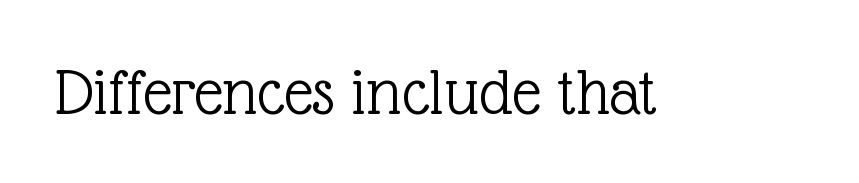
Q: Is the text bold? A: No.
Q: Is the text italic (slanted)? A: No, it is upright.
Q: Is the typeface a serif or a sans-serif typeface? A: Serif.
Q: Is the text underlined? A: No.
Q: Is the spacing between letters normal or unusually wide? A: Normal.
Q: Width (condensed, normal, or wide)? A: Normal.
Q: x-height? A: Medium.
Q: Monospaced? A: No.
